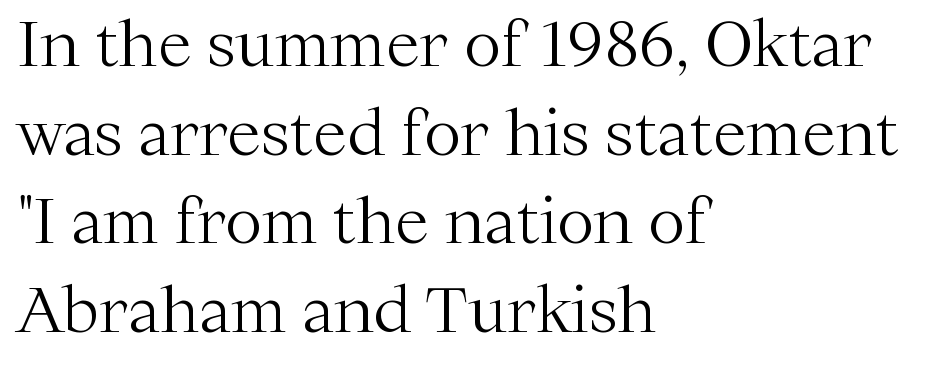
{"serif": "yes", "italic": "no", "bold": "no", "weight": "light", "width": "normal", "stroke_contrast": "medium", "x_height": "medium", "monospaced": "no", "underline": "no", "align": "left", "line_spacing": "normal", "line_spacing_ratio": 1.43, "letter_spacing": "normal", "letter_spacing_em": 0.0, "glyph_px": 62}
